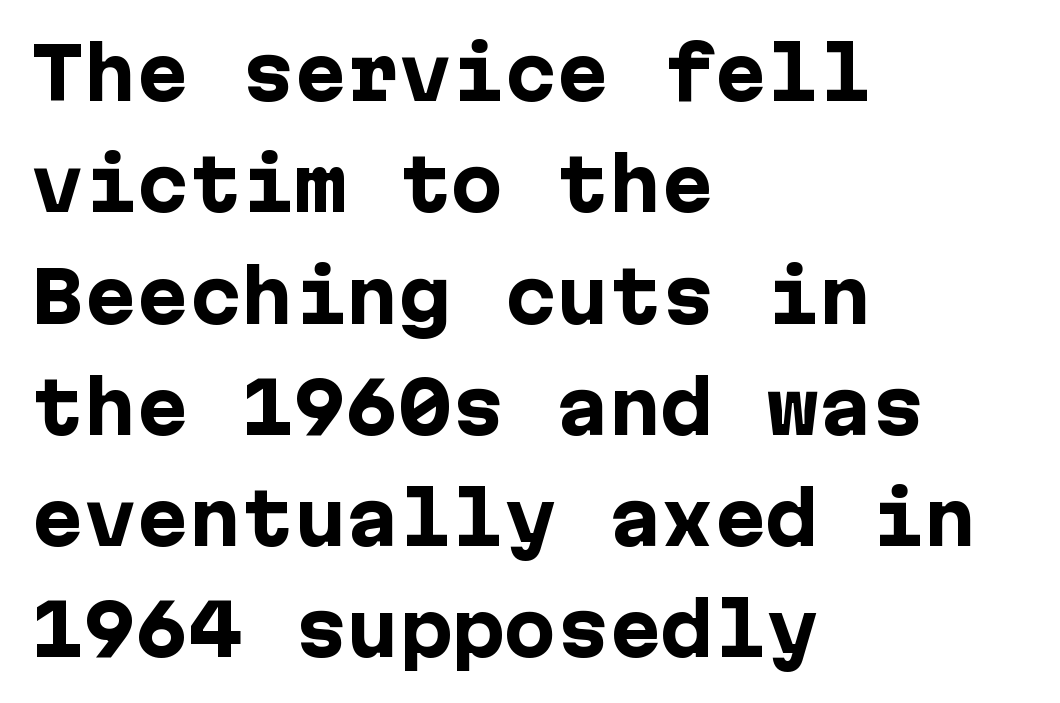
The image shows 70 px heavy sans-serif type, upright; set left-aligned, normal line spacing (1.59x), normal letter spacing, not underlined; low stroke contrast and a medium x-height.
